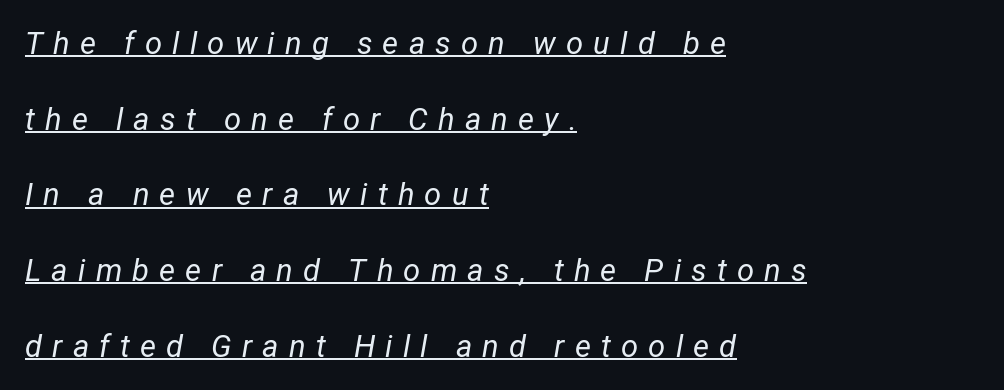
In terms of posture, this sample is oblique. Proportional: the letters do not fall into vertical columns. Substantial extra tracking has been applied to these lines. Notice how the passage keeps a crisp vertical edge on the left only.
